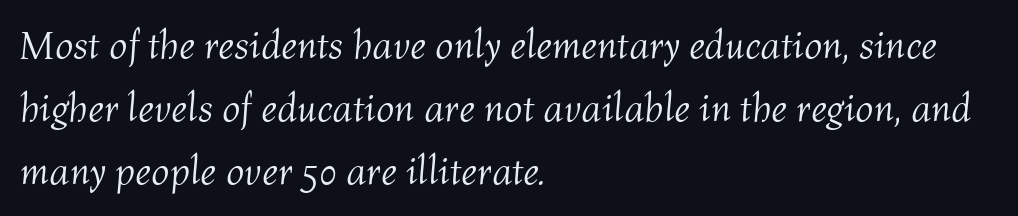
Q: Is the text bold? A: No.
Q: Is the text italic (slanted)? A: Yes, it leans right by about 4 degrees.
Q: Is the text underlined? A: No.
Q: How is the paragraph aligned? A: Left-aligned.
Q: Is the spacing between letters normal or unusually wide? A: Normal.
Q: Is the spacing between lines tight, normal or loose? A: Normal.
Q: Width (condensed, normal, or wide)? A: Normal.
Q: Stroke contrast? A: Medium.
Q: x-height? A: Medium.
Q: Monospaced? A: No.
